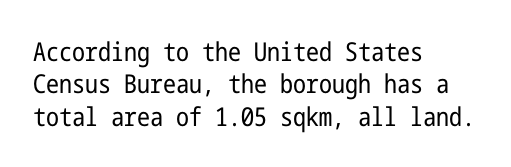
The image shows 26 px text type, upright; set left-aligned, normal line spacing (1.25x), normal letter spacing, not underlined.
